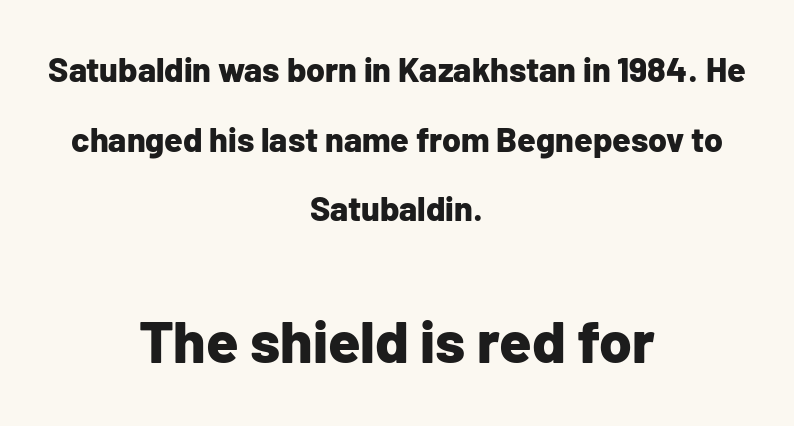
Whoever set this made the second block the dominant, larger element. Varying glyph widths throughout — classic text-font behaviour. The passage shown stacks its lines with a broad gap. Inter-character spacing is left at the font's built-in metrics. Pretty heavy lettering here — definitely bold. The lettering stays uniformly vertical, giving the passage a roman look.
